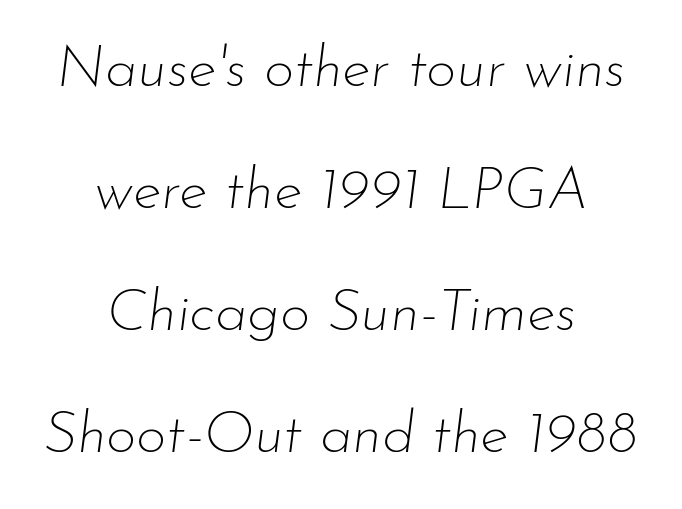
Q: Is the text bold? A: No.
Q: Is the text italic (slanted)? A: Yes, it leans right by about 7 degrees.
Q: Is the text underlined? A: No.
Q: How is the paragraph aligned? A: Centered.
Q: Is the spacing between letters normal or unusually wide? A: Normal.
Q: Is the spacing between lines tight, normal or loose? A: Loose.
Q: Width (condensed, normal, or wide)? A: Normal.
Q: Stroke contrast? A: Low.
Q: x-height? A: Small.
Q: Monospaced? A: No.
